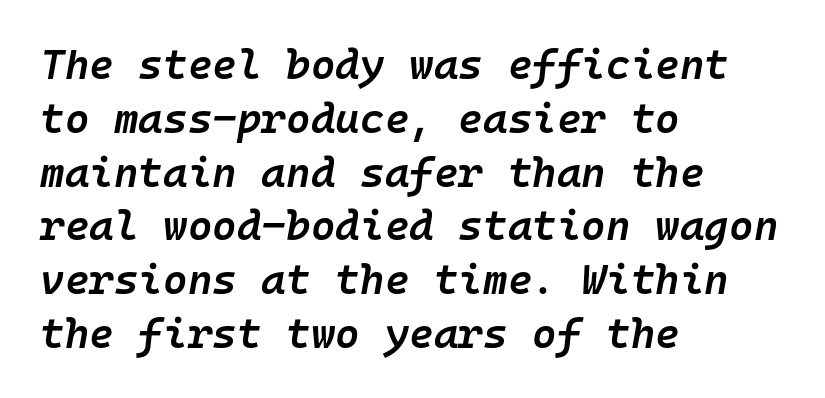
Posture: slanted. Fixed-width glyphs throughout — classic coding-font behaviour. The leading is moderate, giving the passage an even texture. Quick note: underline off. Stems and bowls a touch heavier than normal — semibold. The passage shown has conventional tracking throughout.
